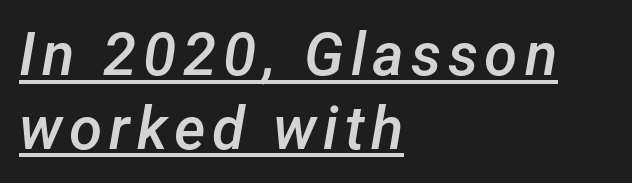
Q: Is the text bold? A: Semi-bold.
Q: Is the text italic (slanted)? A: Yes, it leans right by about 12 degrees.
Q: Is the text underlined? A: Yes.
Q: How is the paragraph aligned? A: Left-aligned.
Q: Width (condensed, normal, or wide)? A: Normal.
Q: Stroke contrast? A: Low.
Q: x-height? A: Medium.
Q: Monospaced? A: No.
